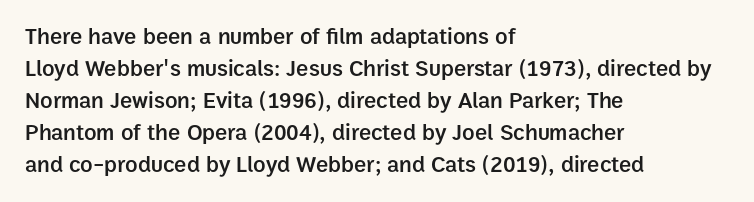
Q: Is the text bold? A: Semi-bold.
Q: Is the text italic (slanted)? A: No, it is upright.
Q: Is the text underlined? A: No.
Q: How is the paragraph aligned? A: Left-aligned.
Q: Is the spacing between letters normal or unusually wide? A: Normal.
Q: Is the spacing between lines tight, normal or loose? A: Normal.
